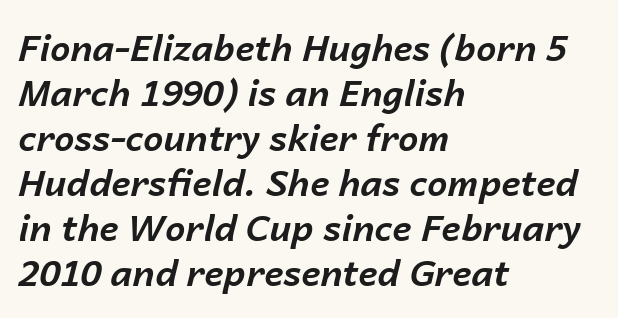
The image shows 36 px bold type, italic (leaning right); set left-aligned, normal line spacing (1.25x), normal letter spacing, not underlined; low stroke contrast and a medium x-height.
